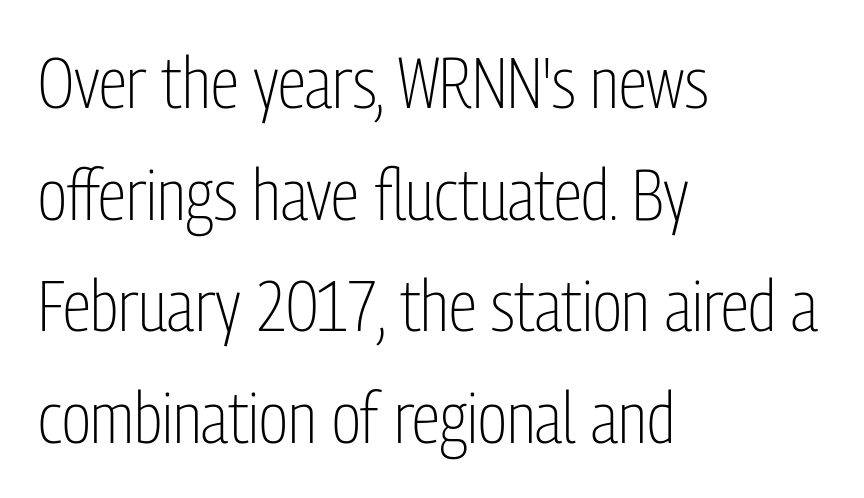
{"serif": "no", "italic": "no", "bold": "no", "weight": "light", "width": "condensed", "stroke_contrast": "low", "x_height": "medium", "monospaced": "no", "underline": "no", "align": "left", "line_spacing": "normal", "line_spacing_ratio": 1.55, "letter_spacing": "normal", "letter_spacing_em": 0.0, "glyph_px": 72}
